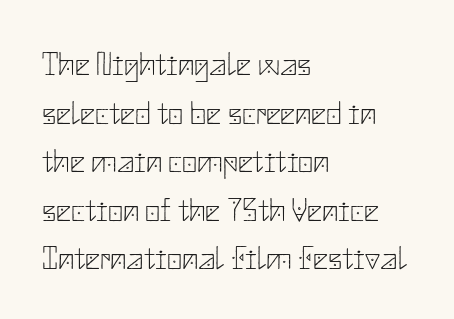
{"serif": "no", "italic": "no", "bold": "no", "weight": "thin", "width": "normal", "stroke_contrast": "low", "x_height": "small", "underline": "no", "align": "left", "line_spacing": "normal", "line_spacing_ratio": 1.47, "letter_spacing": "normal", "letter_spacing_em": 0.0, "glyph_px": 33}
